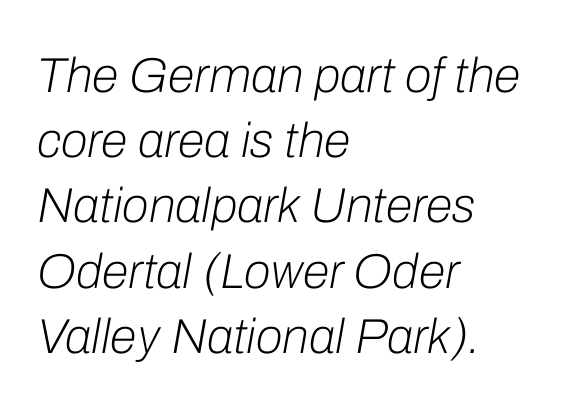
Q: Is the text bold? A: No.
Q: Is the text italic (slanted)? A: Yes, it leans right by about 10 degrees.
Q: Is the text underlined? A: No.
Q: How is the paragraph aligned? A: Left-aligned.
Q: Is the spacing between letters normal or unusually wide? A: Normal.
Q: Is the spacing between lines tight, normal or loose? A: Normal.
Q: Width (condensed, normal, or wide)? A: Normal.
Q: Stroke contrast? A: Low.
Q: x-height? A: Medium.
Q: Monospaced? A: No.
